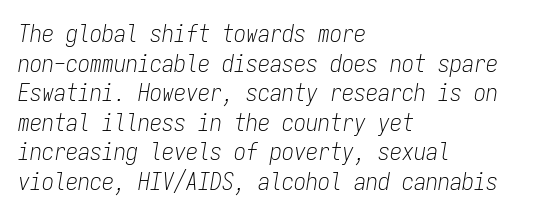
Does extra space separate the letters? No, they use regular spacing. This sample is left-justified, so line endings fall wherever the words run out. This is not heavy type; no bold has been used. Is the type slanted? Yes — the strokes lean at a clear angle. Glance below the letters and you will spot only blank space.
